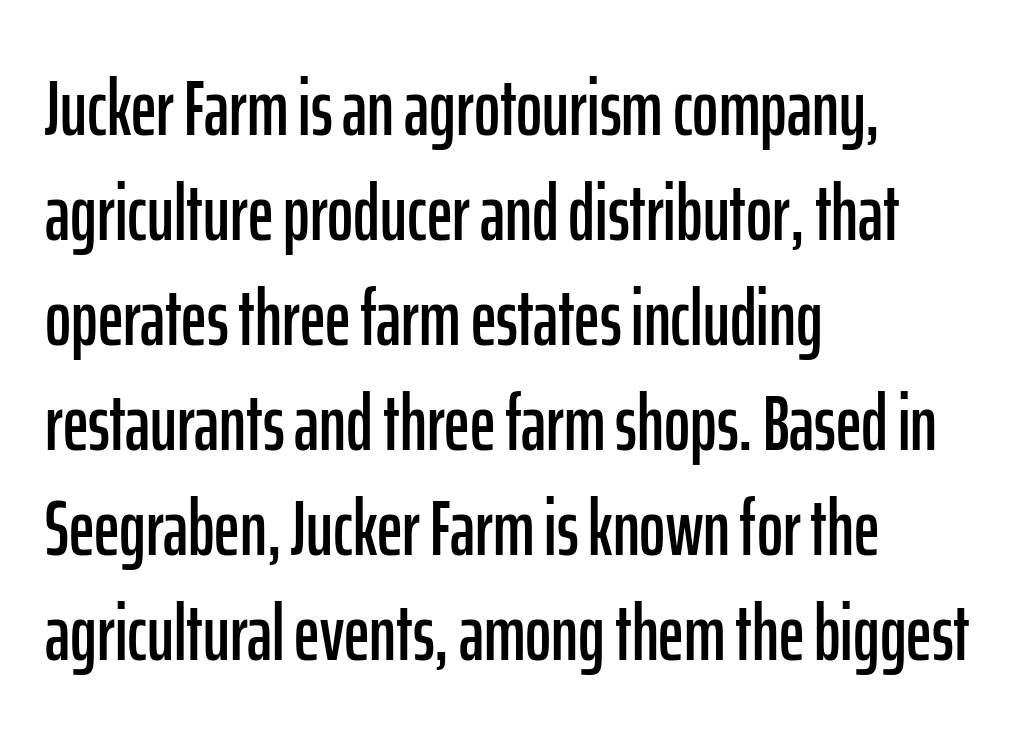
It's the straight-up-and-down kind of type. A typesetter would label this face a sans. These lines are rendered in a variable-pitch font. Does extra space separate the letters? No, they use regular spacing. The rows are spaced the way most documents space them. The text block is weighted toward the left margin, trailing off unevenly rightward.
